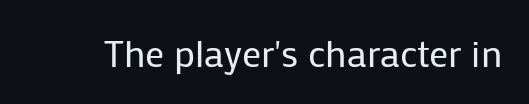
{"serif": "no", "italic": "no", "bold": "no", "weight": "regular", "width": "normal", "stroke_contrast": "low", "x_height": "medium", "monospaced": "no", "underline": "no", "letter_spacing": "normal", "letter_spacing_em": 0.0, "glyph_px": 38}
